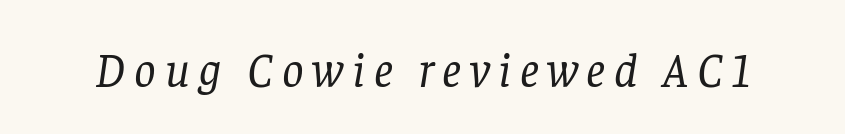
The image shows 48 px regular-weight serif type, italic (leaning right); set not underlined; low stroke contrast and a large x-height.
